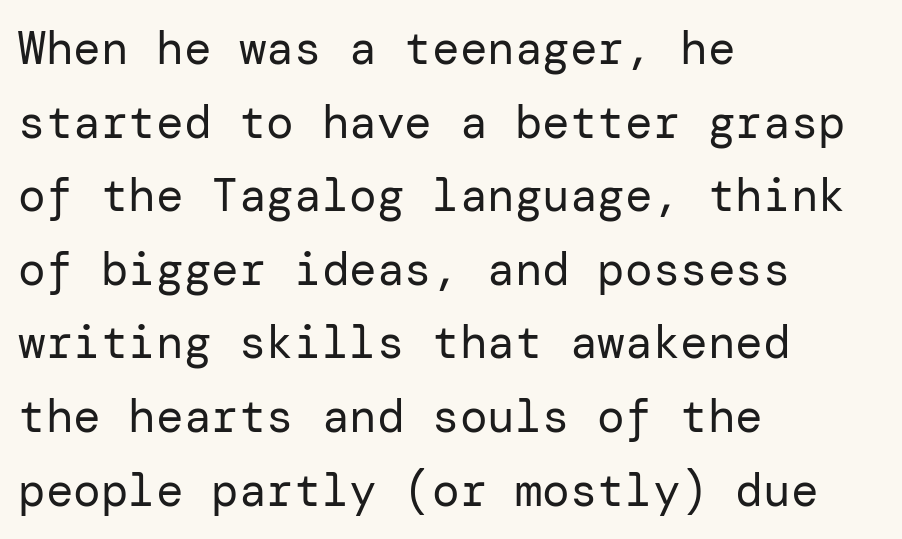
Q: Is the text bold? A: No.
Q: Is the text italic (slanted)? A: No, it is upright.
Q: Is the typeface a serif or a sans-serif typeface? A: Sans-serif.
Q: Is the text underlined? A: No.
Q: How is the paragraph aligned? A: Left-aligned.
Q: Is the spacing between letters normal or unusually wide? A: Normal.
Q: Is the spacing between lines tight, normal or loose? A: Normal.
Q: Width (condensed, normal, or wide)? A: Normal.
Q: Stroke contrast? A: Low.
Q: x-height? A: Medium.
